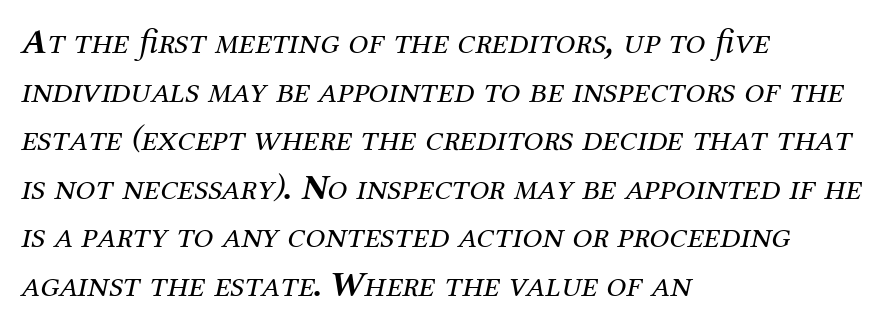
Q: Is the text bold? A: No.
Q: Is the text italic (slanted)? A: Yes, it leans right by about 12 degrees.
Q: Is the typeface a serif or a sans-serif typeface? A: Serif.
Q: Is the text underlined? A: No.
Q: How is the paragraph aligned? A: Left-aligned.
Q: Is the spacing between letters normal or unusually wide? A: Normal.
Q: Is the spacing between lines tight, normal or loose? A: Normal.
Q: Width (condensed, normal, or wide)? A: Normal.
Q: Stroke contrast? A: Medium.
Q: x-height? A: Medium.
Q: Monospaced? A: No.
